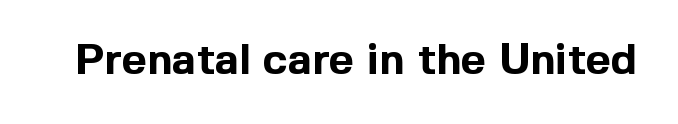
Q: Is the text bold? A: Yes.
Q: Is the text italic (slanted)? A: No, it is upright.
Q: Is the typeface a serif or a sans-serif typeface? A: Sans-serif.
Q: Is the text underlined? A: No.
Q: Is the spacing between letters normal or unusually wide? A: Normal.
Q: Width (condensed, normal, or wide)? A: Normal.
Q: x-height? A: Medium.
Q: Monospaced? A: No.
